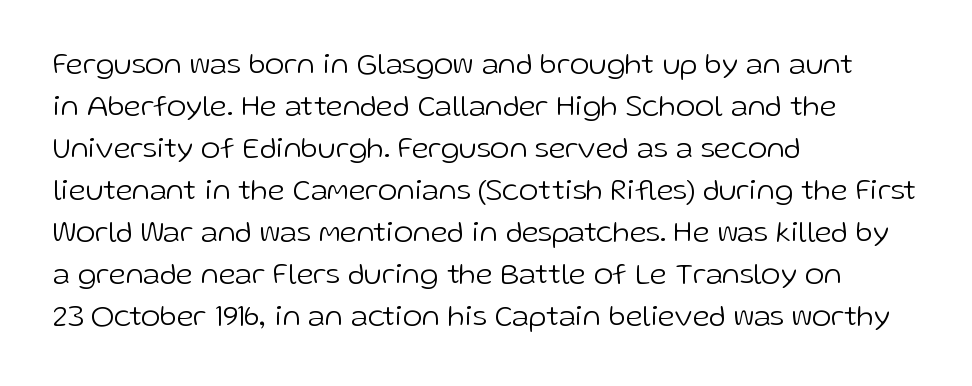
Q: Is the text bold? A: No.
Q: Is the text italic (slanted)? A: No, it is upright.
Q: Is the typeface a serif or a sans-serif typeface? A: Sans-serif.
Q: Is the text underlined? A: No.
Q: How is the paragraph aligned? A: Left-aligned.
Q: Is the spacing between letters normal or unusually wide? A: Normal.
Q: Is the spacing between lines tight, normal or loose? A: Normal.
Q: Width (condensed, normal, or wide)? A: Normal.
Q: Stroke contrast? A: Low.
Q: x-height? A: Medium.
Q: Monospaced? A: No.
